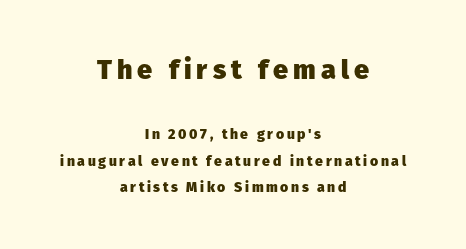
{"italic": "no", "bold": "yes", "underline": "no", "align": "center", "line_spacing_ratio": 1.88, "larger_block": "first", "size_ratio": 1.93, "glyph_px": 27}
